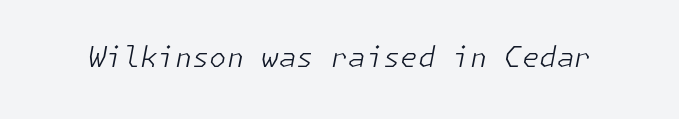
Q: Is the text bold? A: No.
Q: Is the text italic (slanted)? A: Yes, it leans right by about 11 degrees.
Q: Is the text underlined? A: No.
Q: Is the spacing between letters normal or unusually wide? A: Normal.
Q: Width (condensed, normal, or wide)? A: Normal.
Q: Stroke contrast? A: Low.
Q: x-height? A: Medium.
